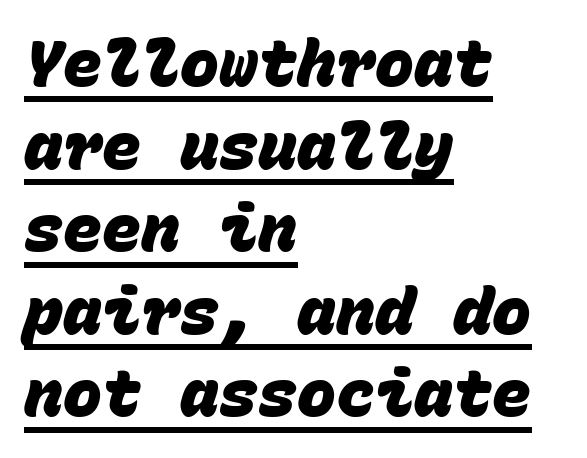
Visually the block forms a straight wall on the left and a jagged coastline on the right. The vertical gap from one line to the next is medium. Is this a fixed-width face? Yes — each glyph sits in an identical cell. Is the letter spacing exaggerated? No — it looks like the ordinary default. This rendering features underlined lettering.
